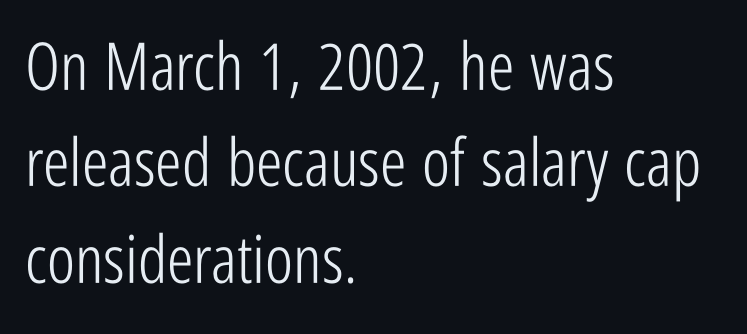
Q: Is the text bold? A: No.
Q: Is the text italic (slanted)? A: No, it is upright.
Q: Is the typeface a serif or a sans-serif typeface? A: Sans-serif.
Q: Is the text underlined? A: No.
Q: How is the paragraph aligned? A: Left-aligned.
Q: Is the spacing between letters normal or unusually wide? A: Normal.
Q: Is the spacing between lines tight, normal or loose? A: Normal.
Q: Width (condensed, normal, or wide)? A: Condensed.
Q: Stroke contrast? A: Low.
Q: x-height? A: Medium.
Q: Monospaced? A: No.
